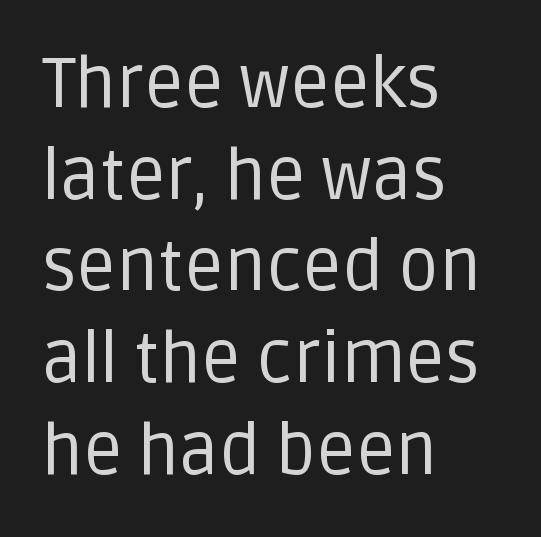
Q: Is the text bold? A: No.
Q: Is the text italic (slanted)? A: No, it is upright.
Q: Is the typeface a serif or a sans-serif typeface? A: Sans-serif.
Q: Is the text underlined? A: No.
Q: How is the paragraph aligned? A: Left-aligned.
Q: Is the spacing between letters normal or unusually wide? A: Normal.
Q: Is the spacing between lines tight, normal or loose? A: Normal.
Q: Width (condensed, normal, or wide)? A: Normal.
Q: Stroke contrast? A: Low.
Q: x-height? A: Large.
Q: Monospaced? A: No.
